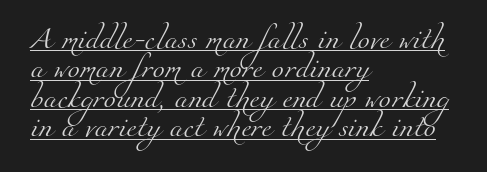
Regular leading. Caption: lettering with a line underneath. You could call the tracking neutral — neither tight nor loose. Teacher's note: observe the even left margin — that is flush-left alignment. Stem width sits at or under what a default text font uses.
